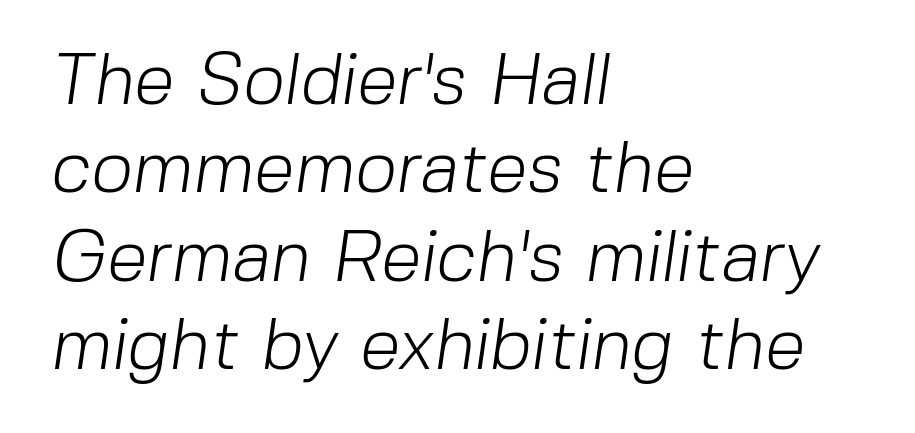
{"serif": "no", "bold": "no", "weight": "light", "width": "normal", "stroke_contrast": "low", "x_height": "medium", "monospaced": "no", "underline": "no", "align": "left", "line_spacing_ratio": 1.21, "letter_spacing": "normal", "letter_spacing_em": 0.0, "glyph_px": 73}
